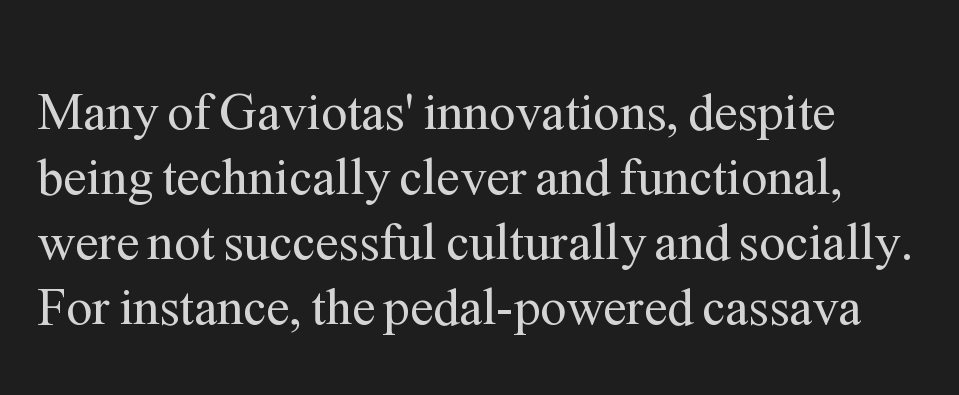
The image shows 52 px regular-weight serif type, upright; set normal line spacing (1.25x), normal letter spacing, not underlined; medium stroke contrast and a medium x-height.
